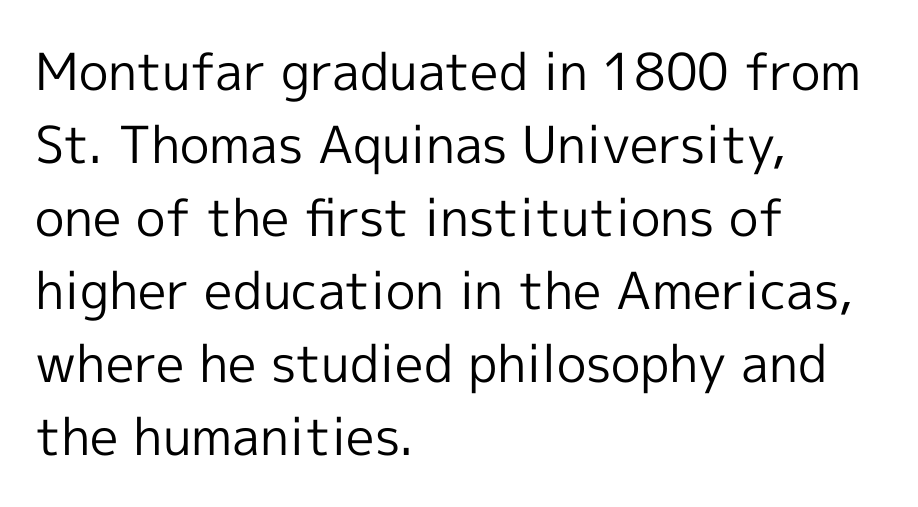
Q: Is the text bold? A: No.
Q: Is the text italic (slanted)? A: No, it is upright.
Q: Is the typeface a serif or a sans-serif typeface? A: Sans-serif.
Q: Is the text underlined? A: No.
Q: How is the paragraph aligned? A: Left-aligned.
Q: Is the spacing between letters normal or unusually wide? A: Normal.
Q: Is the spacing between lines tight, normal or loose? A: Normal.
Q: Width (condensed, normal, or wide)? A: Normal.
Q: x-height? A: Medium.
Q: Monospaced? A: No.
